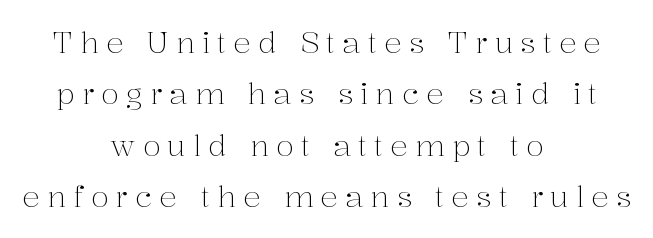
The image shows 29 px light serif type, upright; set centered, line spacing 1.77x, unusually wide letter spacing (+0.25 em), not underlined; medium stroke contrast and a medium x-height.
